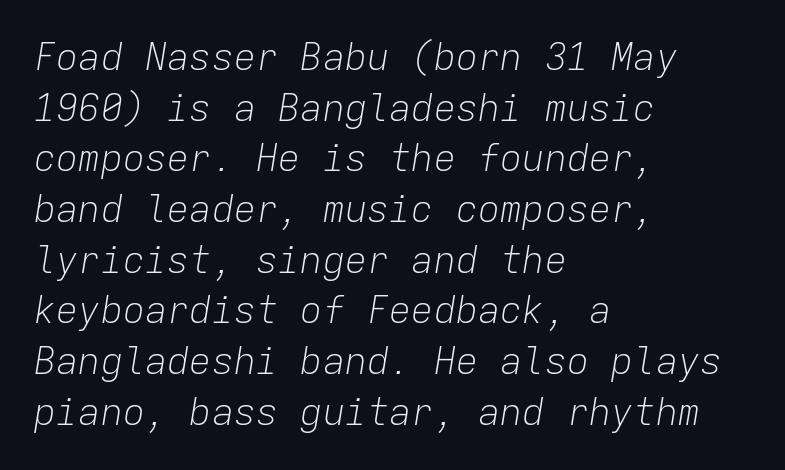
{"italic": "yes", "lean": "right", "slant_degrees": 9, "bold": "no", "weight": "light", "width": "normal", "stroke_contrast": "low", "x_height": "medium", "monospaced": "yes", "underline": "no", "align": "left", "line_spacing": "normal", "line_spacing_ratio": 1.37, "letter_spacing": "normal", "letter_spacing_em": 0.0, "glyph_px": 37}
